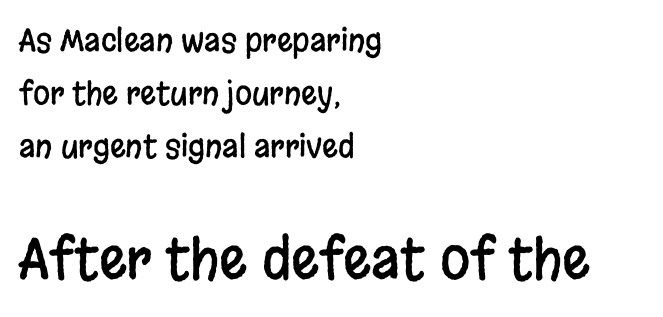
The image shows 55 px condensed sans-serif type, upright; set left-aligned, line spacing 1.71x, normal letter spacing, not underlined; the second (bottom) block is 1.77x larger; low stroke contrast and a large x-height.
